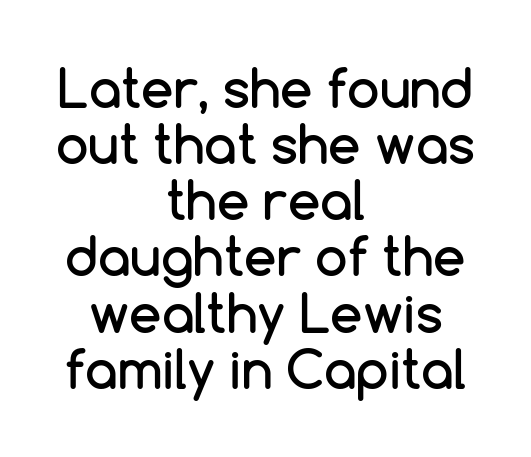
{"serif": "no", "italic": "no", "width": "normal", "stroke_contrast": "low", "x_height": "medium", "monospaced": "no", "underline": "no", "align": "center", "line_spacing": "tight", "line_spacing_ratio": 1.08, "letter_spacing": "normal", "letter_spacing_em": 0.0, "glyph_px": 52}
